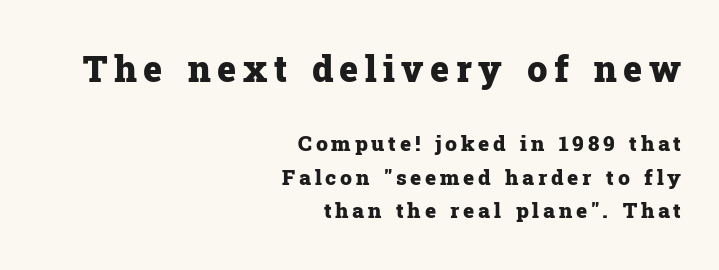
{"serif": "yes", "italic": "no", "bold": "yes", "weight": "heavy", "width": "normal", "stroke_contrast": "low", "x_height": "medium", "monospaced": "no", "underline": "no", "align": "right", "line_spacing": "normal", "line_spacing_ratio": 1.61, "larger_block": "first", "size_ratio": 1.71, "glyph_px": 36}
